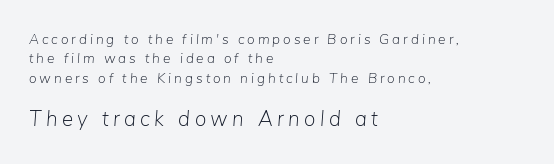
This reads as an unemphasized weight, regular at the heaviest. Quick note: interline space is typical. Glyph-to-glyph distance is far greater than everyday printed text. The rendering applies a slant to the glyphs. Unmarked baselines from the first word to the last. This rendering uses left alignment, leaving the right contour irregular.
